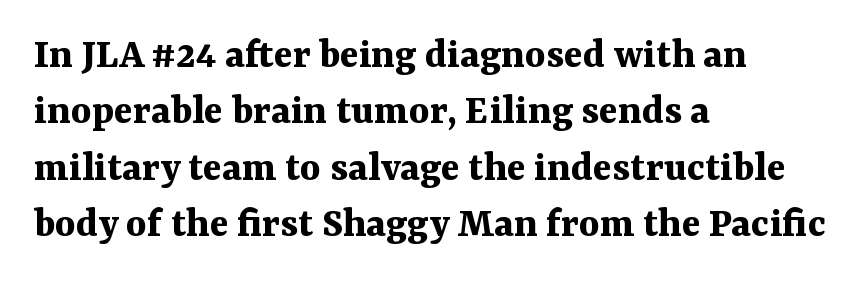
The lines in this sample share a left origin and differ only in where they stop. In terms of leading, this rendering sits right in the middle. Descenders are the only things crossing below the line. Weight check: bold — yes, fully. These lines were composed using upright roman letters. Stroke terminals: seriffed.
